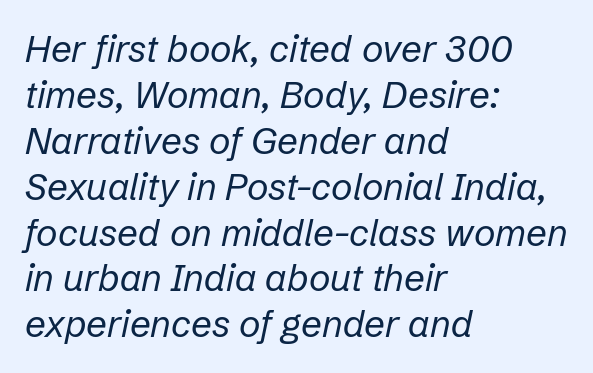
The face used here is proportionally spaced, like ordinary book or web type. The area under the type is left untouched. Weight class: somewhere from thin through regular. The gaps between neighbouring characters are ordinary and unremarkable. The typography opts for an oblique posture over an upright one. Notice how the passage keeps a crisp vertical edge on the left only.
